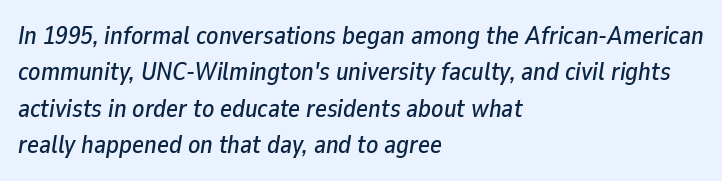
Q: Is the text italic (slanted)? A: Yes, it leans right by about 9 degrees.
Q: Is the text underlined? A: No.
Q: How is the paragraph aligned? A: Left-aligned.
Q: Is the spacing between letters normal or unusually wide? A: Normal.
Q: Is the spacing between lines tight, normal or loose? A: Normal.
